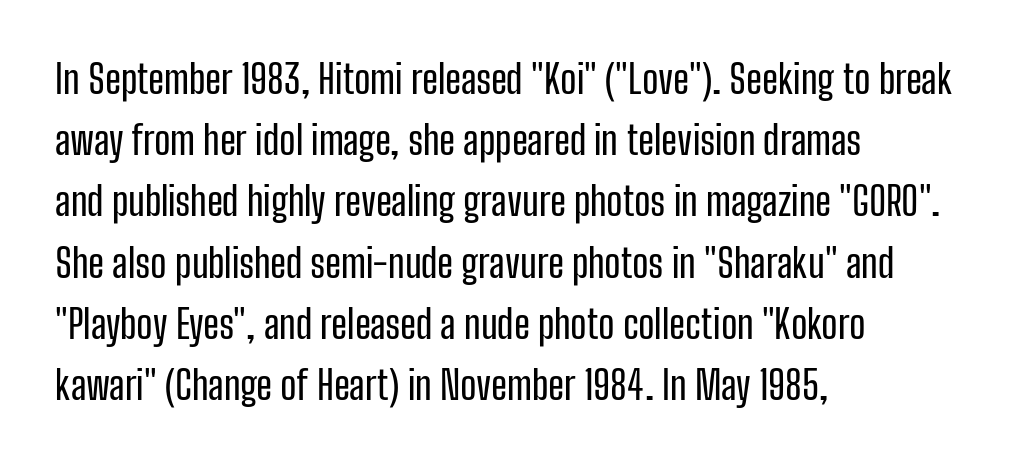
Q: Is the text italic (slanted)? A: No, it is upright.
Q: Is the typeface a serif or a sans-serif typeface? A: Sans-serif.
Q: Is the text underlined? A: No.
Q: How is the paragraph aligned? A: Left-aligned.
Q: Is the spacing between letters normal or unusually wide? A: Normal.
Q: Is the spacing between lines tight, normal or loose? A: Normal.
Q: Width (condensed, normal, or wide)? A: Condensed.
Q: Stroke contrast? A: Low.
Q: x-height? A: Medium.
Q: Monospaced? A: No.
